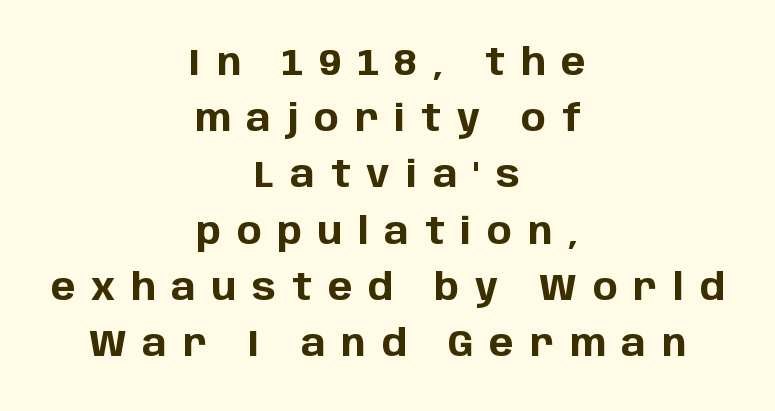
{"serif": "no", "italic": "no", "bold": "yes", "weight": "bold", "width": "normal", "stroke_contrast": "low", "x_height": "large", "monospaced": "no", "underline": "no", "align": "center", "line_spacing": "normal", "line_spacing_ratio": 1.52, "letter_spacing": "wide", "letter_spacing_em": 0.43, "glyph_px": 37}
